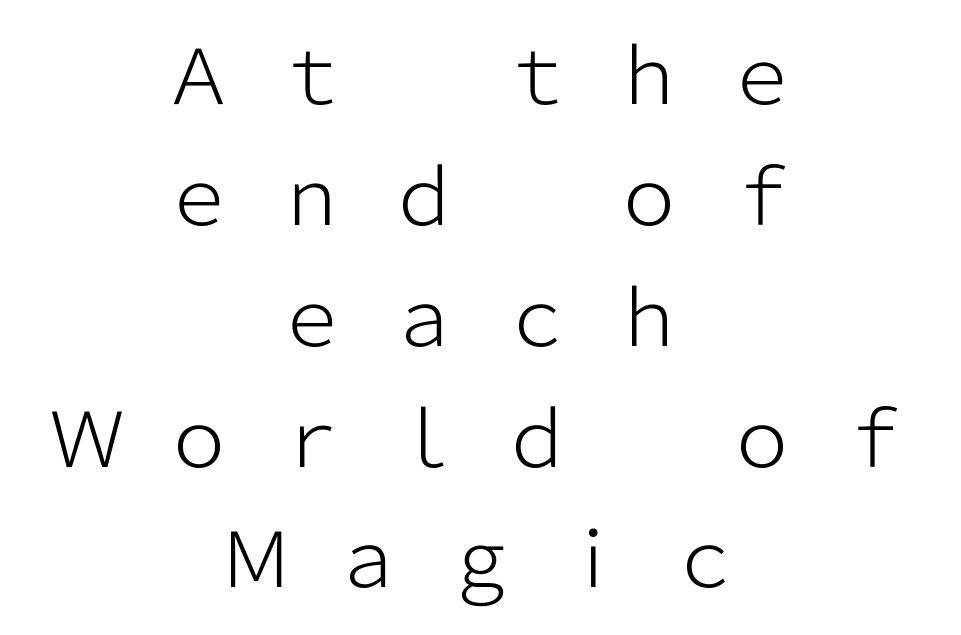
The image shows 76 px light sans-serif type, upright; set centered, normal line spacing (1.59x), unusually wide letter spacing (+0.48 em), not underlined; low stroke contrast and a medium x-height.
